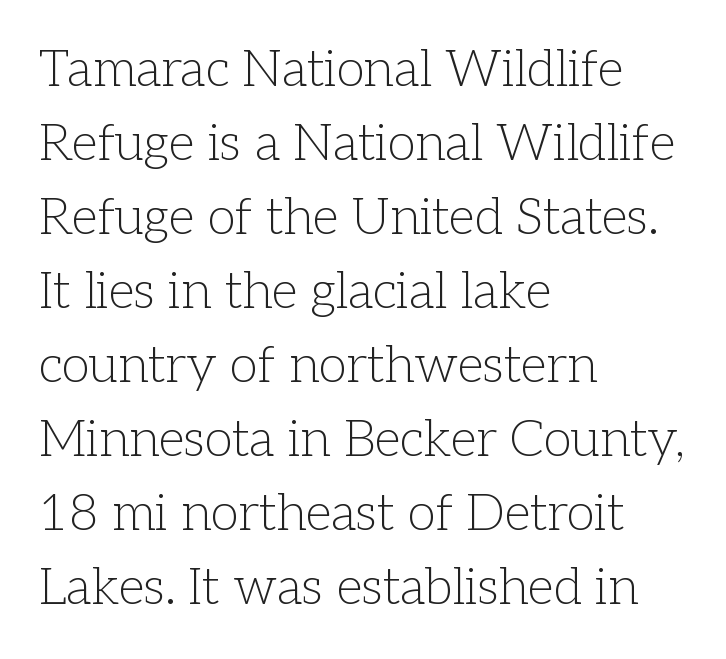
Q: Is the text bold? A: No.
Q: Is the text italic (slanted)? A: No, it is upright.
Q: Is the typeface a serif or a sans-serif typeface? A: Serif.
Q: Is the text underlined? A: No.
Q: How is the paragraph aligned? A: Left-aligned.
Q: Is the spacing between letters normal or unusually wide? A: Normal.
Q: Is the spacing between lines tight, normal or loose? A: Normal.
Q: Width (condensed, normal, or wide)? A: Normal.
Q: Stroke contrast? A: Low.
Q: x-height? A: Medium.
Q: Monospaced? A: No.
